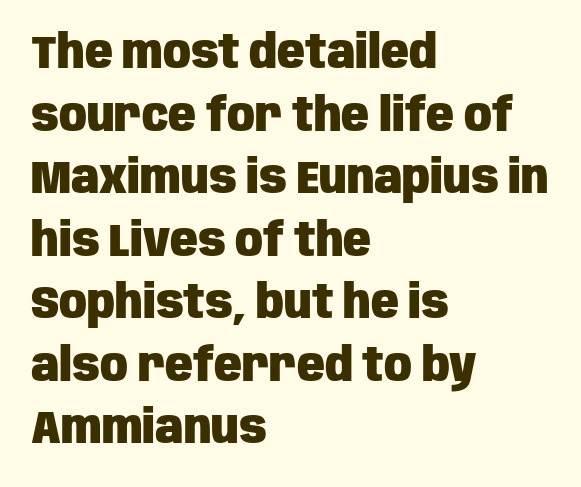
Q: Is the text bold? A: Yes.
Q: Is the text italic (slanted)? A: No, it is upright.
Q: Is the typeface a serif or a sans-serif typeface? A: Sans-serif.
Q: Is the text underlined? A: No.
Q: How is the paragraph aligned? A: Left-aligned.
Q: Is the spacing between letters normal or unusually wide? A: Normal.
Q: Is the spacing between lines tight, normal or loose? A: Normal.
Q: Width (condensed, normal, or wide)? A: Condensed.
Q: Stroke contrast? A: Low.
Q: x-height? A: Large.
Q: Monospaced? A: No.
